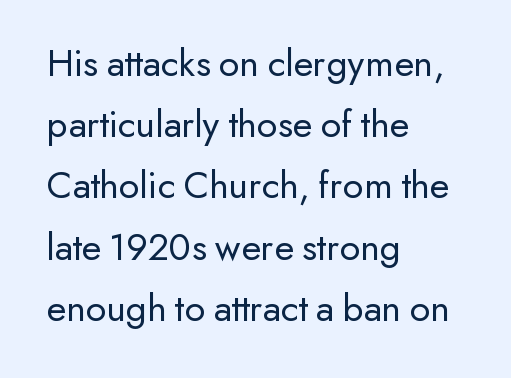
The image shows 40 px regular-weight sans-serif type, upright; set left-aligned, normal line spacing (1.53x), normal letter spacing, not underlined; low stroke contrast and a small x-height.
